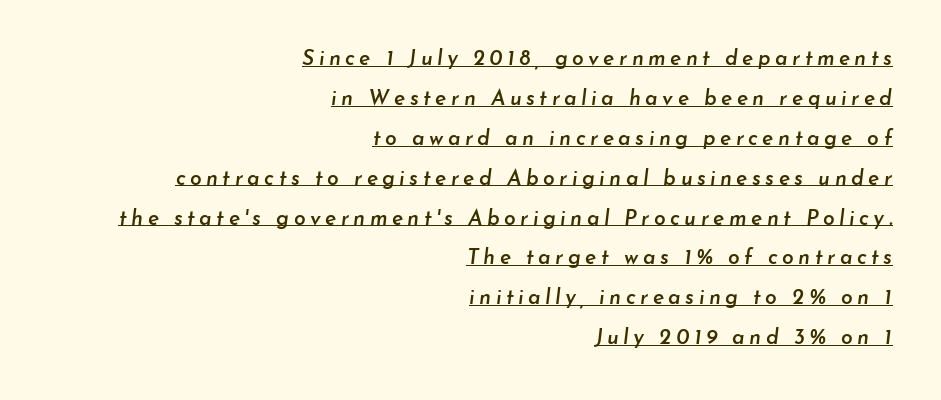
Q: Is the text bold? A: Semi-bold.
Q: Is the text italic (slanted)? A: Yes, it leans right by about 7 degrees.
Q: Is the text underlined? A: Yes.
Q: How is the paragraph aligned? A: Right-aligned.
Q: Is the spacing between letters normal or unusually wide? A: Unusually wide.
Q: Is the spacing between lines tight, normal or loose? A: Loose.
